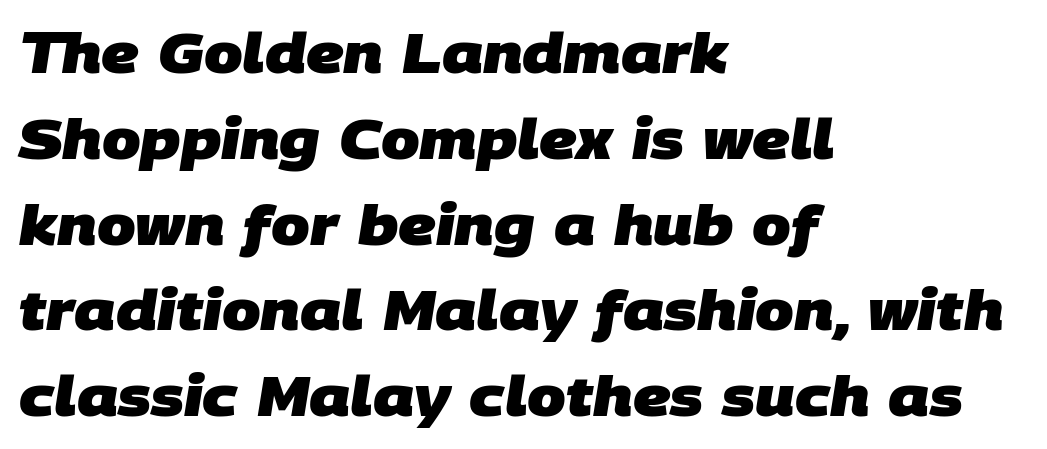
The image shows 55 px heavy sans-serif type; set left-aligned, normal line spacing (1.56x), normal letter spacing, not underlined; low stroke contrast and a large x-height.
